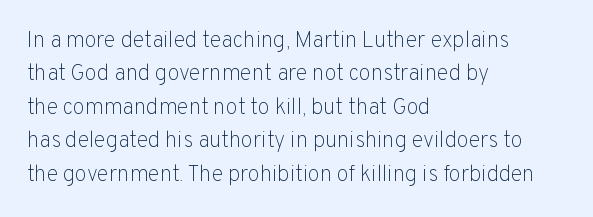
Q: Is the text bold? A: No.
Q: Is the text italic (slanted)? A: No, it is upright.
Q: Is the text underlined? A: No.
Q: How is the paragraph aligned? A: Left-aligned.
Q: Is the spacing between letters normal or unusually wide? A: Normal.
Q: Is the spacing between lines tight, normal or loose? A: Normal.
